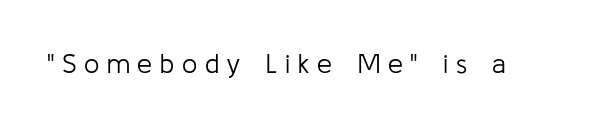
The image shows 27 px text type, upright; set unusually wide letter spacing (+0.28 em), not underlined.
